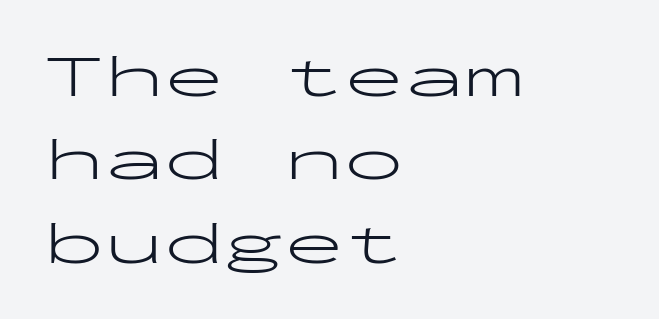
The image shows 60 px light, wide sans-serif type, upright, monospaced; set left-aligned, normal line spacing (1.39x), normal letter spacing, not underlined; low stroke contrast and a medium x-height.
